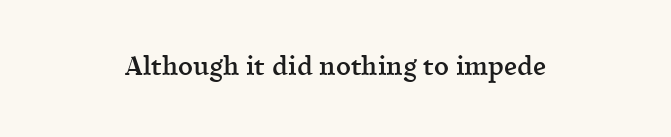
{"italic": "no", "bold": "semi", "underline": "no", "letter_spacing": "normal", "letter_spacing_em": 0.0, "glyph_px": 26}
